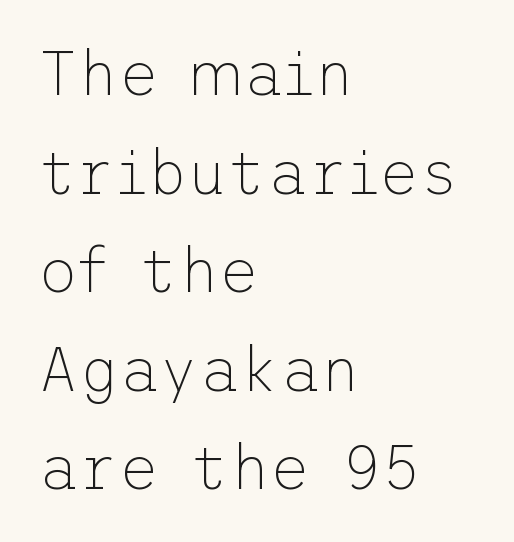
{"serif": "no", "italic": "no", "bold": "no", "weight": "thin", "width": "normal", "stroke_contrast": "low", "x_height": "medium", "underline": "no", "align": "left", "line_spacing": "normal", "line_spacing_ratio": 1.59, "letter_spacing": "normal", "letter_spacing_em": 0.0, "glyph_px": 62}
